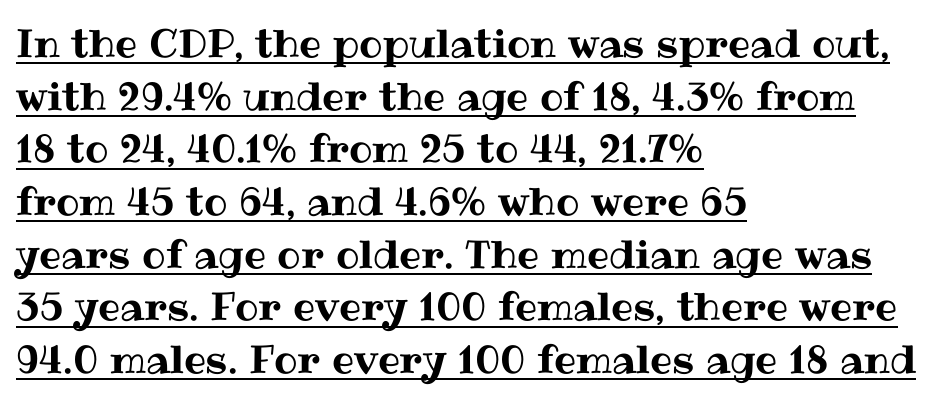
{"italic": "no", "width": "normal", "stroke_contrast": "medium", "x_height": "medium", "monospaced": "no", "underline": "yes", "align": "left", "line_spacing": "normal", "line_spacing_ratio": 1.35, "letter_spacing": "normal", "letter_spacing_em": 0.0, "glyph_px": 39}
